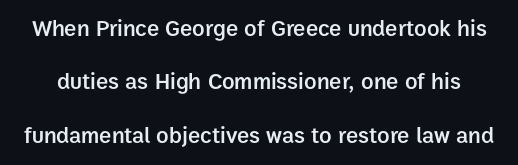
The image shows 23 px text type, upright; set loose line spacing (2.32x), normal letter spacing, not underlined.
